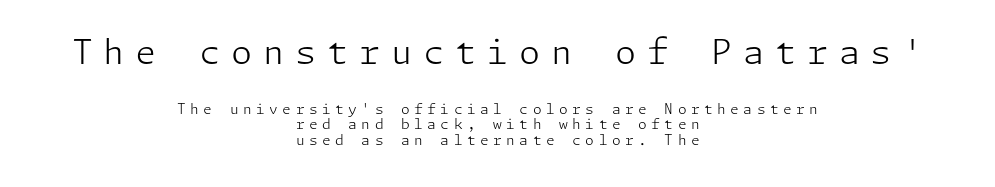
The image shows 34 px light sans-serif type, upright; set centered, tight line spacing (1.13x), unusually wide letter spacing (+0.32 em), not underlined; the first (top) block is 2.43x larger; low stroke contrast and a medium x-height.
